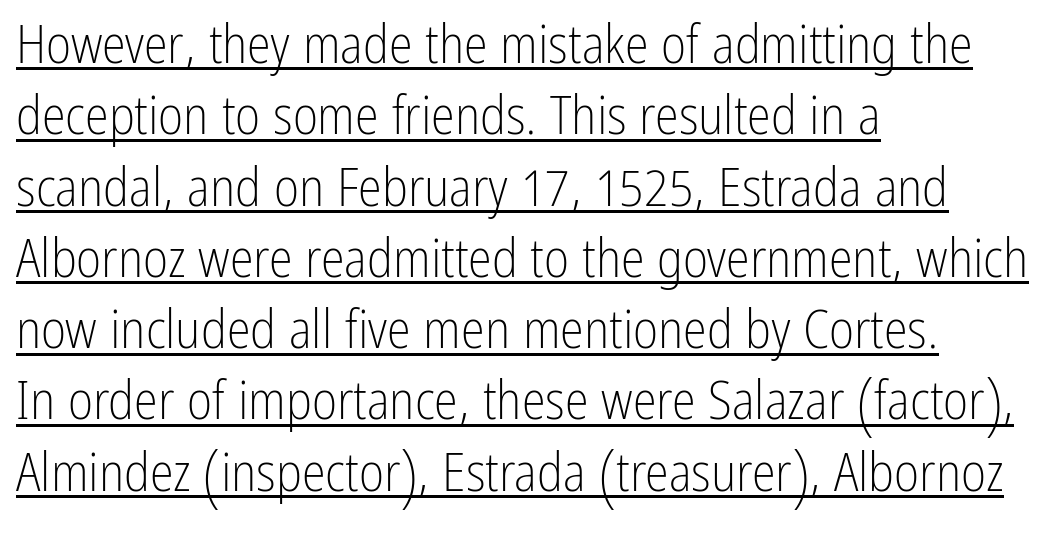
Is this a fixed-width face? No — the glyphs have proportional, varying widths. Like a heading marked for emphasis, these lines bear an underscore. Unlike a traditional serif, this face leaves its strokes unadorned. Counters stay open thanks to moderate or lighter strokes. If you drew a line through each stem, it would be perfectly vertical.
